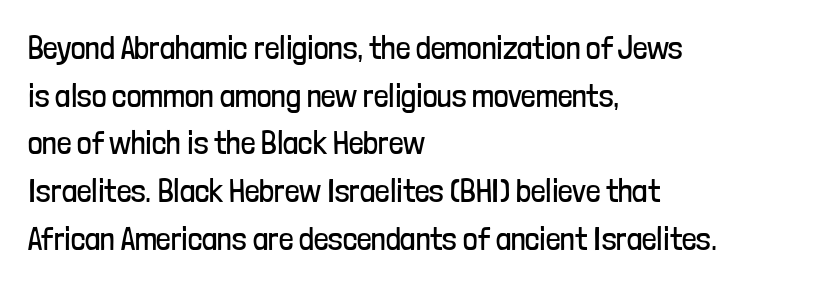
Visually the block forms a straight wall on the left and a jagged coastline on the right. Spacing verdict: proportional, widths tailored to each character. The font is comparable to plain body text, perhaps lighter. These lines keep a tight, regular rhythm from letter to letter. I'd call this a sans setting — the letters go barefoot. A typesetter would call this leading conventional body-copy spacing.
